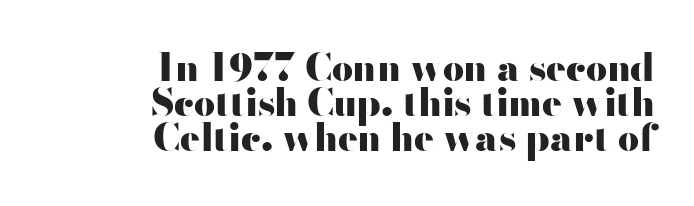
{"italic": "no", "bold": "yes", "weight": "heavy", "width": "wide", "stroke_contrast": "high", "x_height": "small", "monospaced": "no", "underline": "no", "align": "right", "line_spacing": "tight", "line_spacing_ratio": 0.95, "letter_spacing": "normal", "letter_spacing_em": 0.0, "glyph_px": 37}
